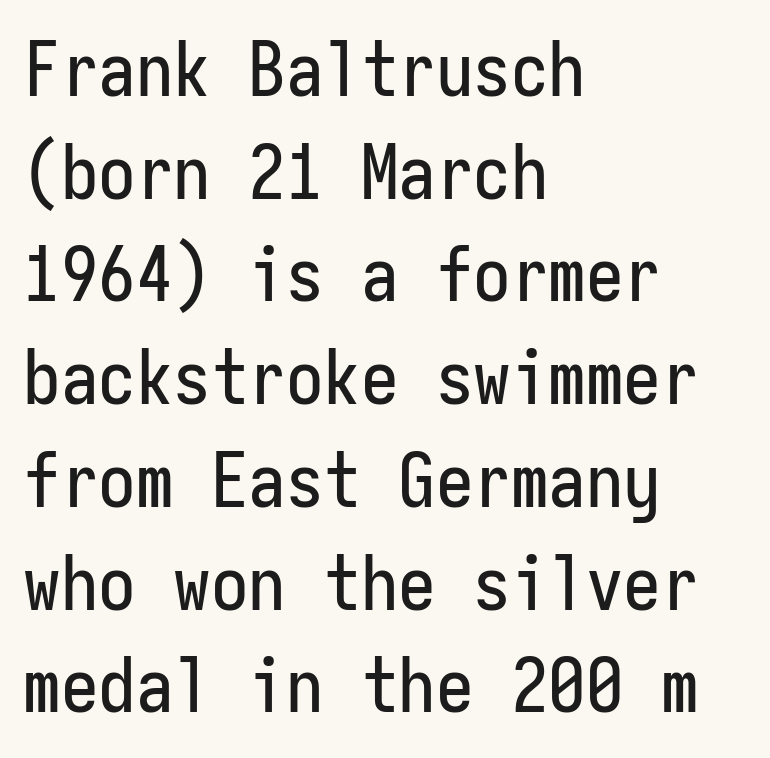
{"serif": "no", "italic": "no", "width": "condensed", "stroke_contrast": "low", "x_height": "medium", "monospaced": "yes", "underline": "no", "align": "left", "line_spacing": "normal", "line_spacing_ratio": 1.37, "letter_spacing": "normal", "letter_spacing_em": 0.0, "glyph_px": 75}
